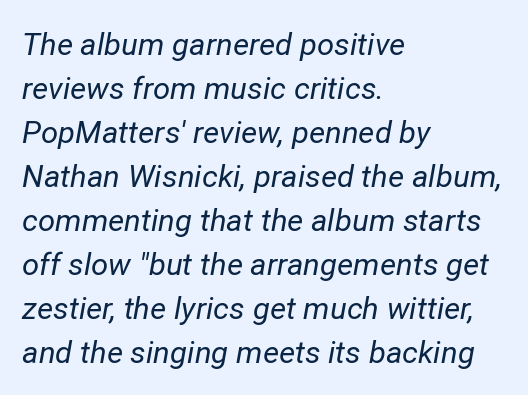
Q: Is the text bold? A: No.
Q: Is the text italic (slanted)? A: Yes, it leans right by about 12 degrees.
Q: Is the text underlined? A: No.
Q: How is the paragraph aligned? A: Left-aligned.
Q: Is the spacing between letters normal or unusually wide? A: Normal.
Q: Is the spacing between lines tight, normal or loose? A: Normal.
Q: Width (condensed, normal, or wide)? A: Normal.
Q: Stroke contrast? A: Low.
Q: x-height? A: Medium.
Q: Monospaced? A: No.
